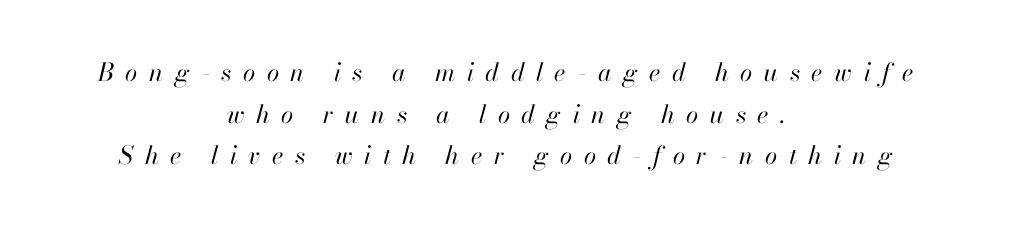
Q: Is the text bold? A: No.
Q: Is the text italic (slanted)? A: Yes, it leans right by about 13 degrees.
Q: Is the text underlined? A: No.
Q: How is the paragraph aligned? A: Centered.
Q: Is the spacing between letters normal or unusually wide? A: Unusually wide.
Q: Is the spacing between lines tight, normal or loose? A: Normal.
